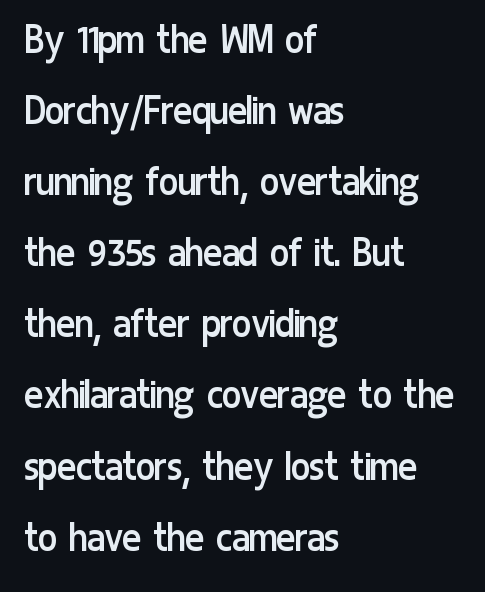
Q: Is the text bold? A: No.
Q: Is the text italic (slanted)? A: No, it is upright.
Q: Is the typeface a serif or a sans-serif typeface? A: Sans-serif.
Q: Is the text underlined? A: No.
Q: How is the paragraph aligned? A: Left-aligned.
Q: Is the spacing between letters normal or unusually wide? A: Normal.
Q: Is the spacing between lines tight, normal or loose? A: Normal.
Q: Width (condensed, normal, or wide)? A: Condensed.
Q: Stroke contrast? A: Low.
Q: x-height? A: Medium.
Q: Monospaced? A: No.
